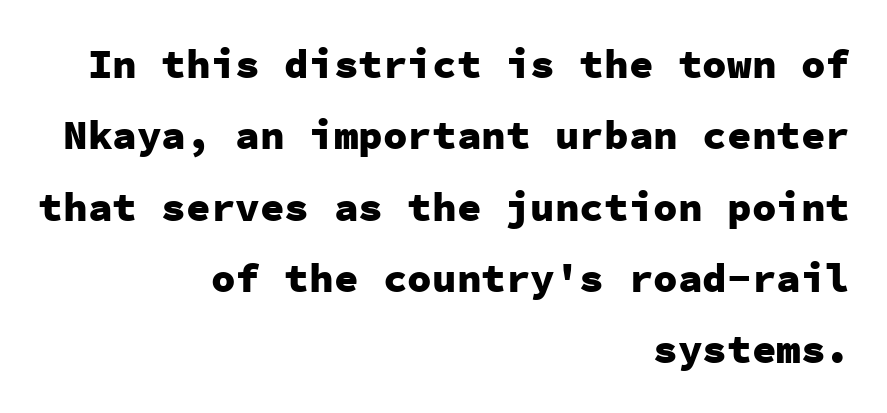
The image shows 41 px heavy sans-serif type, upright, monospaced; set right-aligned, line spacing 1.74x, normal letter spacing, not underlined; low stroke contrast and a medium x-height.
